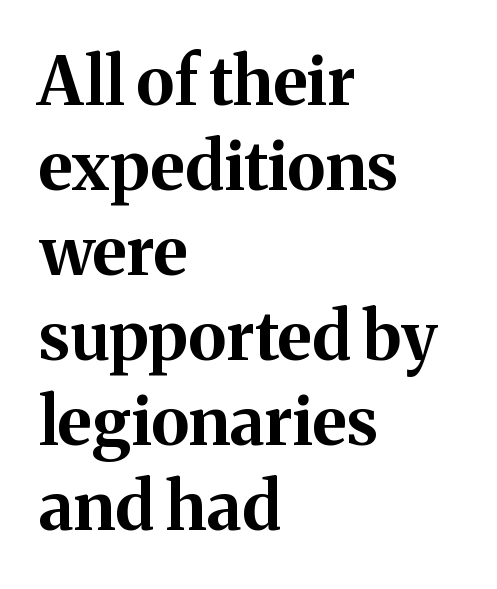
{"serif": "yes", "italic": "no", "bold": "yes", "weight": "bold", "width": "normal", "stroke_contrast": "medium", "x_height": "medium", "monospaced": "no", "underline": "no", "align": "left", "line_spacing": "normal", "line_spacing_ratio": 1.27, "letter_spacing": "normal", "letter_spacing_em": 0.0, "glyph_px": 67}
